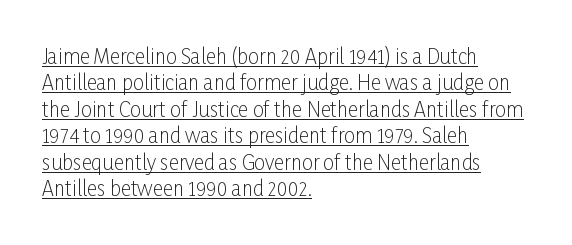
Q: Is the text bold? A: No.
Q: Is the text italic (slanted)? A: No, it is upright.
Q: Is the text underlined? A: Yes.
Q: How is the paragraph aligned? A: Left-aligned.
Q: Is the spacing between letters normal or unusually wide? A: Normal.
Q: Is the spacing between lines tight, normal or loose? A: Normal.
